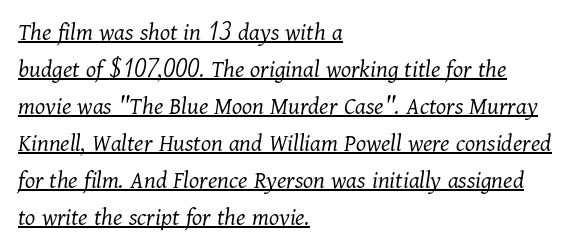
{"italic": "yes", "lean": "right", "slant_degrees": 11, "bold": "no", "underline": "yes", "align": "left", "line_spacing": "normal", "line_spacing_ratio": 1.42, "letter_spacing": "normal", "letter_spacing_em": 0.0, "glyph_px": 26}
